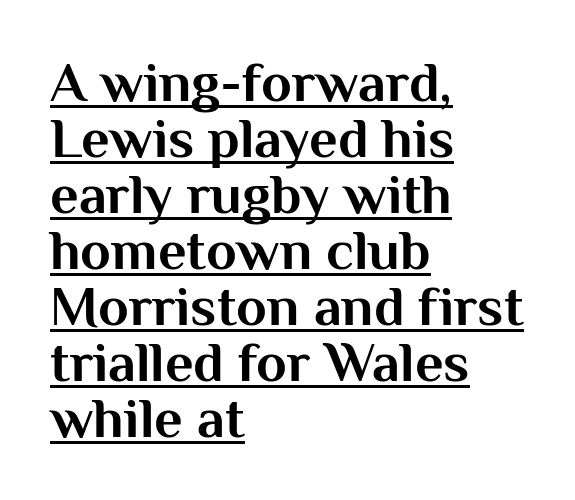
On the weight axis this lands at bold, roughly 700. You can see a thin bar hugging the bottom of the glyphs. The leading is snug, giving the passage a crowded texture. Characters remain perfectly vertical along every line.
